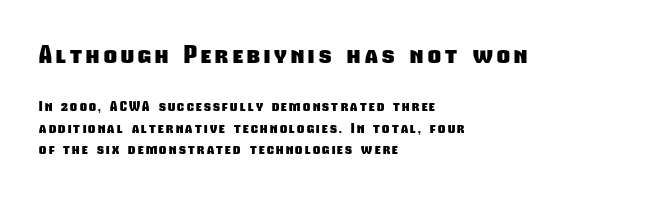
The image shows 25 px bold type; set left-aligned, normal line spacing (1.53x), not underlined; the first (top) block is 1.79x larger.
